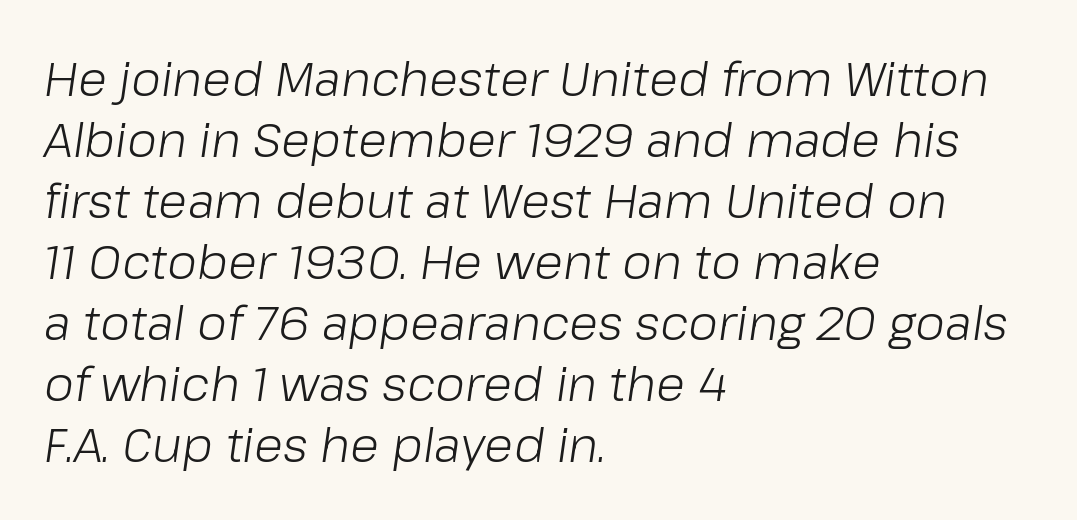
{"italic": "yes", "lean": "right", "slant_degrees": 8, "bold": "no", "weight": "light", "width": "normal", "stroke_contrast": "low", "x_height": "medium", "monospaced": "no", "underline": "no", "align": "left", "line_spacing": "normal", "line_spacing_ratio": 1.27, "letter_spacing": "normal", "letter_spacing_em": 0.0, "glyph_px": 48}
